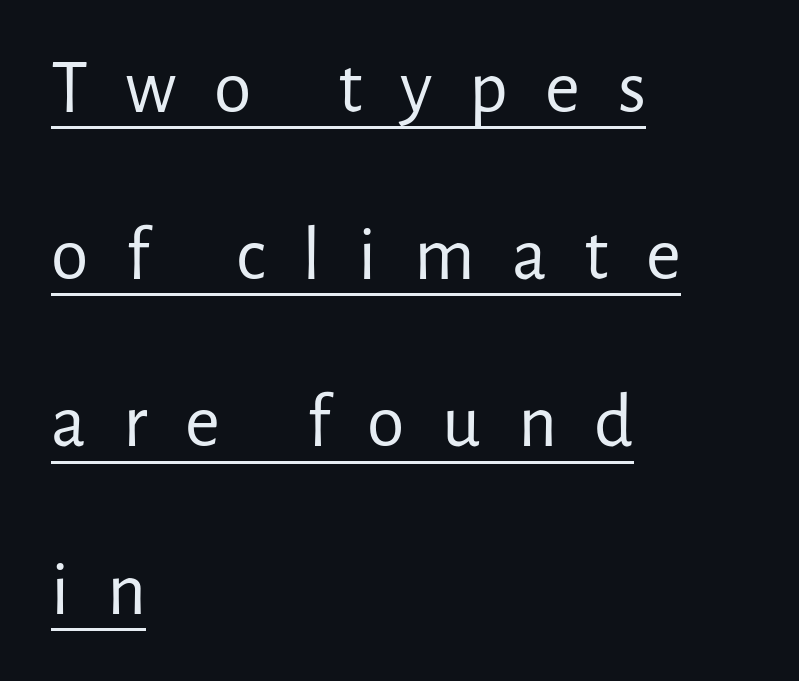
{"serif": "no", "italic": "no", "bold": "no", "weight": "regular", "width": "normal", "stroke_contrast": "low", "x_height": "medium", "monospaced": "no", "underline": "yes", "align": "left", "line_spacing": "loose", "line_spacing_ratio": 2.2, "letter_spacing": "wide", "letter_spacing_em": 0.49, "glyph_px": 76}
